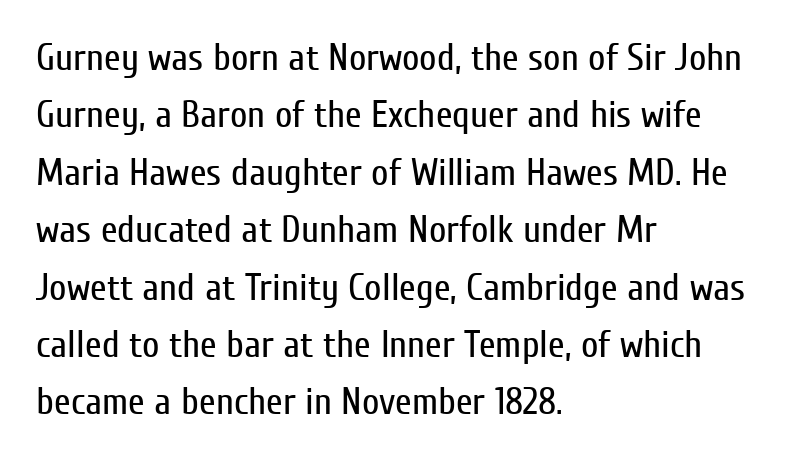
Q: Is the text bold? A: No.
Q: Is the text italic (slanted)? A: No, it is upright.
Q: Is the typeface a serif or a sans-serif typeface? A: Sans-serif.
Q: Is the text underlined? A: No.
Q: How is the paragraph aligned? A: Left-aligned.
Q: Is the spacing between letters normal or unusually wide? A: Normal.
Q: Is the spacing between lines tight, normal or loose? A: Normal.
Q: Width (condensed, normal, or wide)? A: Condensed.
Q: Stroke contrast? A: Low.
Q: x-height? A: Medium.
Q: Monospaced? A: No.
